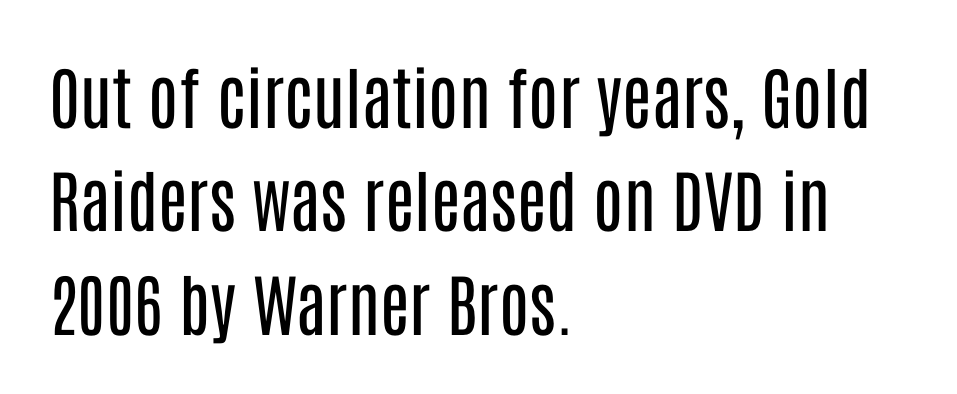
The image shows 68 px regular-weight, condensed sans-serif type, upright; set left-aligned, normal line spacing (1.52x), normal letter spacing, not underlined; low stroke contrast and a large x-height.
